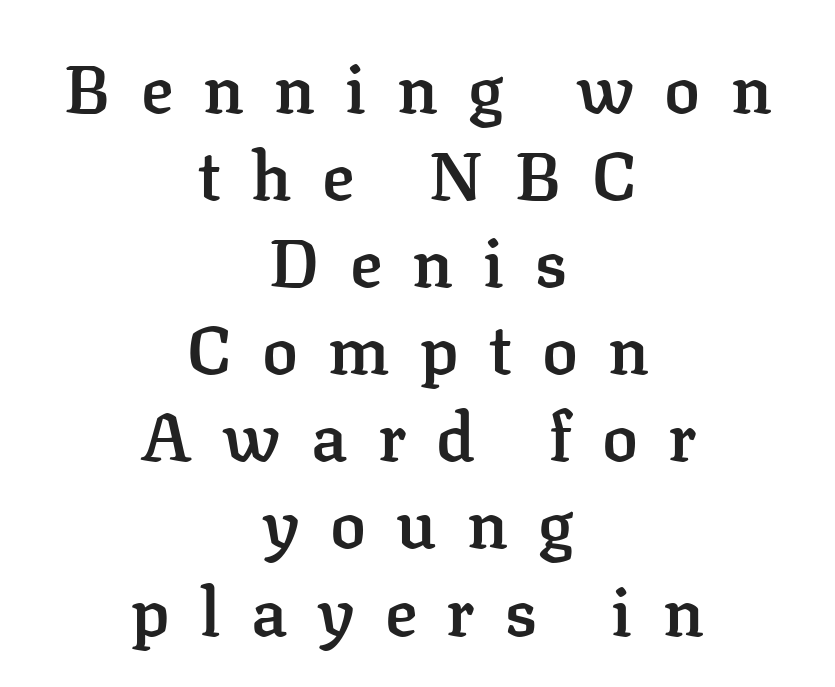
The image shows 67 px semibold serif type, upright; set centered, normal line spacing (1.3x), unusually wide letter spacing (+0.45 em), not underlined; low stroke contrast and a medium x-height.
